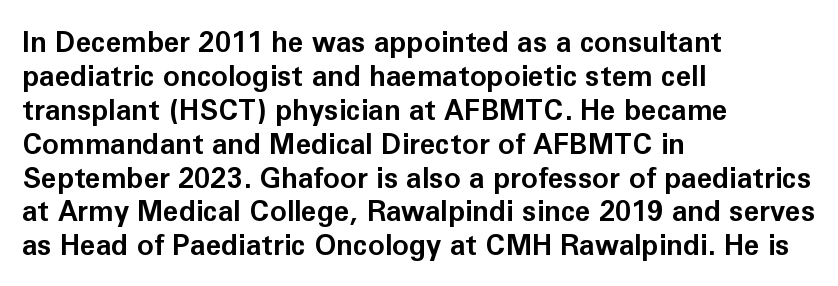
Proportional: the letters do not fall into vertical columns. The type sits square on the baseline with zero lean. Reading down the block, your eye returns to a fixed left position each line. Just letters on the line, the space beneath them empty. Nobody touched the tracking dial on this one.
